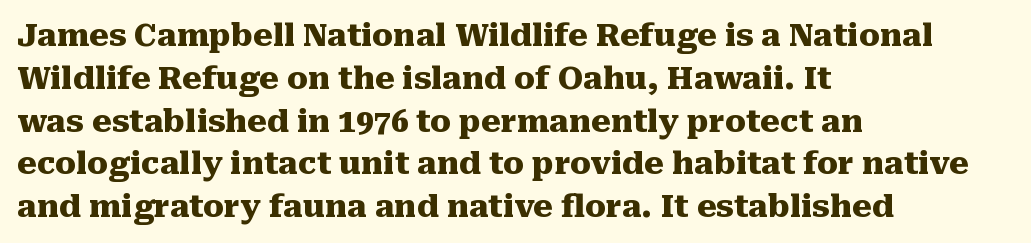
The text was rendered using a seriffed face with decorative stroke endings. Students, observe: this is what conventionally led text looks like. The horizontal fit of the characters is conventional and even. Notice how thick the strokes are: this is what a full bold looks like.
